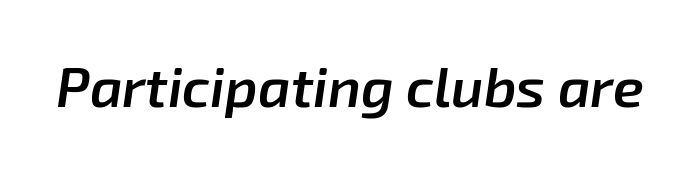
Q: Is the text bold? A: Semi-bold.
Q: Is the text italic (slanted)? A: Yes, it leans right by about 8 degrees.
Q: Is the text underlined? A: No.
Q: Is the spacing between letters normal or unusually wide? A: Normal.
Q: Width (condensed, normal, or wide)? A: Normal.
Q: Stroke contrast? A: Low.
Q: x-height? A: Medium.
Q: Monospaced? A: No.
